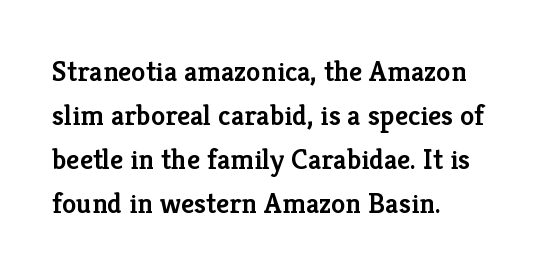
{"serif": "yes", "italic": "no", "bold": "semi", "weight": "semibold", "width": "normal", "stroke_contrast": "low", "x_height": "medium", "monospaced": "no", "underline": "no", "align": "left", "line_spacing": "normal", "line_spacing_ratio": 1.52, "letter_spacing": "normal", "letter_spacing_em": 0.0, "glyph_px": 29}
